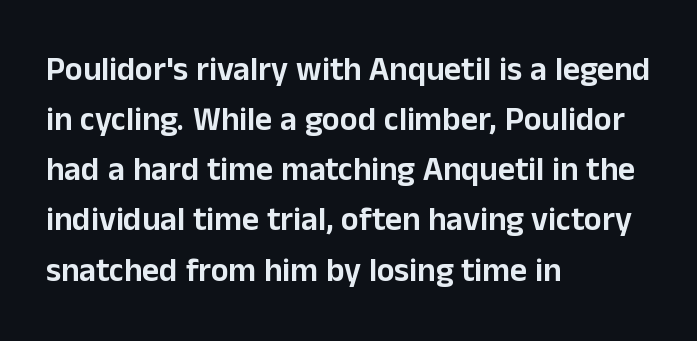
No word sits above an underline. Tall strokes in this sample are plumb rather than angled. Do the characters align in a grid? No, the font is proportional. Serifs: no, the terminals of the letterforms are clean.
